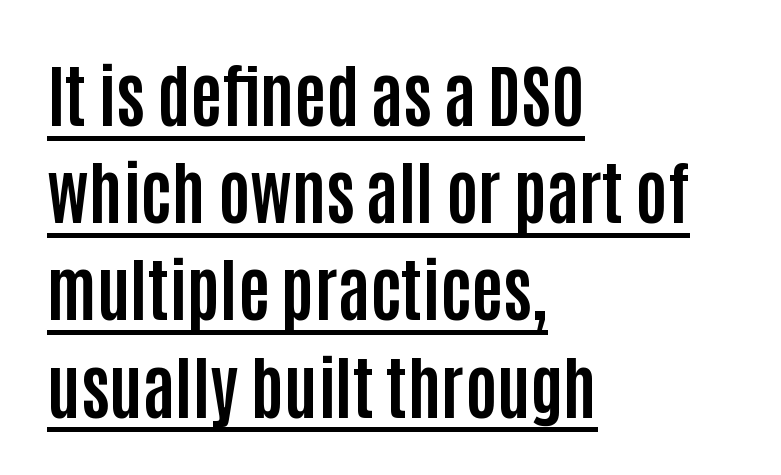
{"serif": "no", "italic": "no", "bold": "yes", "weight": "bold", "width": "condensed", "stroke_contrast": "low", "x_height": "large", "monospaced": "no", "underline": "yes", "align": "left", "line_spacing": "normal", "line_spacing_ratio": 1.43, "letter_spacing": "normal", "letter_spacing_em": 0.0, "glyph_px": 68}
